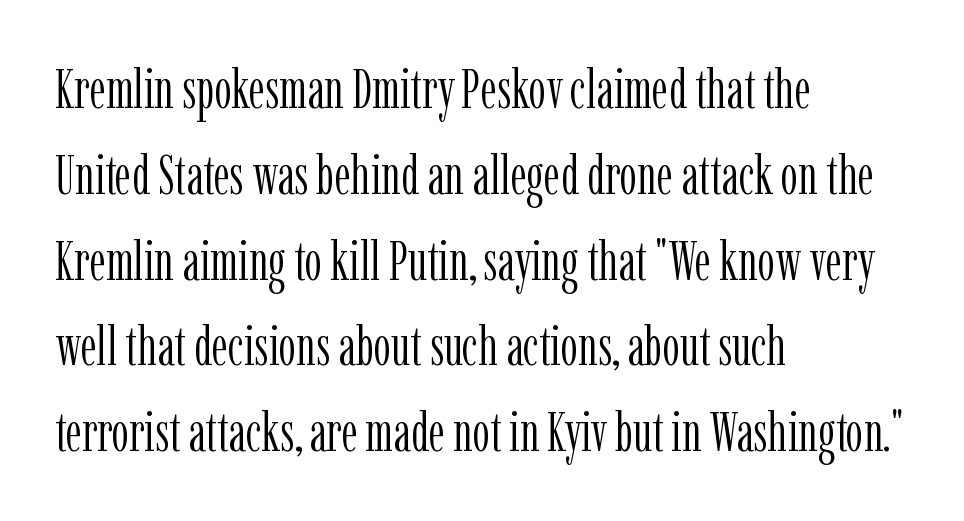
{"serif": "yes", "italic": "no", "bold": "no", "weight": "light", "width": "condensed", "stroke_contrast": "low", "x_height": "medium", "monospaced": "no", "underline": "no", "align": "left", "line_spacing": "normal", "line_spacing_ratio": 1.56, "letter_spacing": "normal", "letter_spacing_em": 0.0, "glyph_px": 55}
